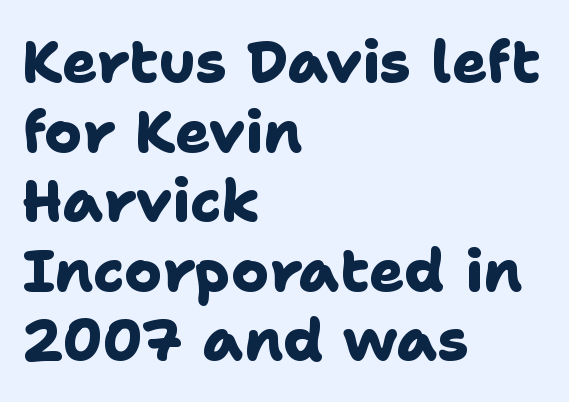
The words here are not underlined. The glyphs in this specimen are sans serif. You could call the tracking neutral — neither tight nor loose. The glyphs have the mass of a bold cut. The rendering uses natural spacing where letterforms have individual widths. In CSS terms this would be text-align: left.
